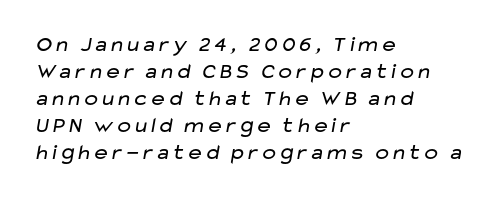
This sample uses plain, unmodified letter spacing. The compositor pushed each line to the left boundary. Descenders hang freely into open space. Compared with a typical body face, this is equally light or lighter still.
